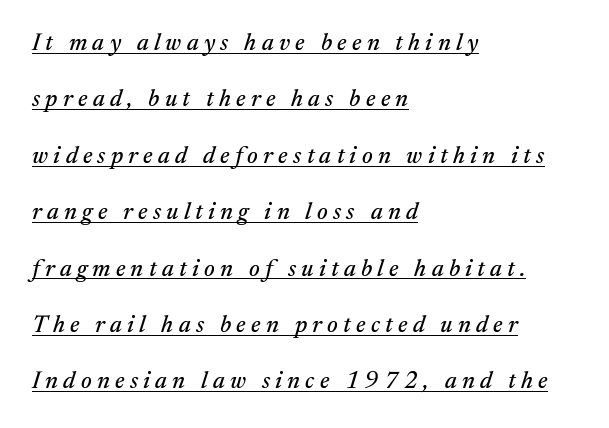
This is underlined copy, the kind a proofreader might mark for attention. Each line starts at the same left margin while the right side varies. Look at the tracking — it's clearly loosened, letters drifting apart. The lines are spread far apart with generous leading. It's the slanting kind of type.
